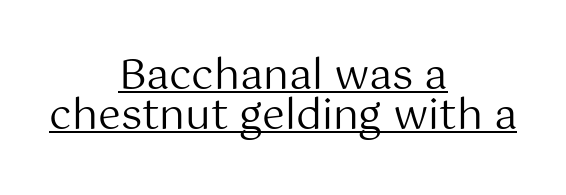
The image shows 41 px regular-weight sans-serif type, upright; set centered, tight line spacing (0.97x), normal letter spacing, underlined; medium stroke contrast and a medium x-height.
